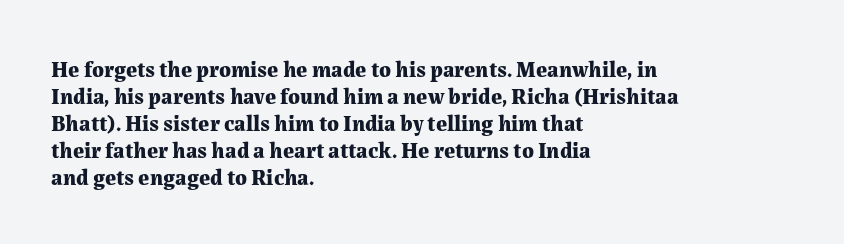
Q: Is the text bold? A: Yes.
Q: Is the text italic (slanted)? A: No, it is upright.
Q: Is the text underlined? A: No.
Q: How is the paragraph aligned? A: Left-aligned.
Q: Is the spacing between letters normal or unusually wide? A: Normal.
